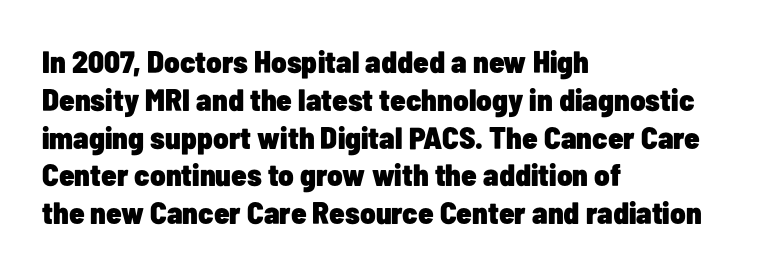
Q: Is the text bold? A: Yes.
Q: Is the text italic (slanted)? A: No, it is upright.
Q: Is the typeface a serif or a sans-serif typeface? A: Sans-serif.
Q: Is the text underlined? A: No.
Q: How is the paragraph aligned? A: Left-aligned.
Q: Is the spacing between letters normal or unusually wide? A: Normal.
Q: Width (condensed, normal, or wide)? A: Condensed.
Q: Stroke contrast? A: Low.
Q: x-height? A: Medium.
Q: Monospaced? A: No.
